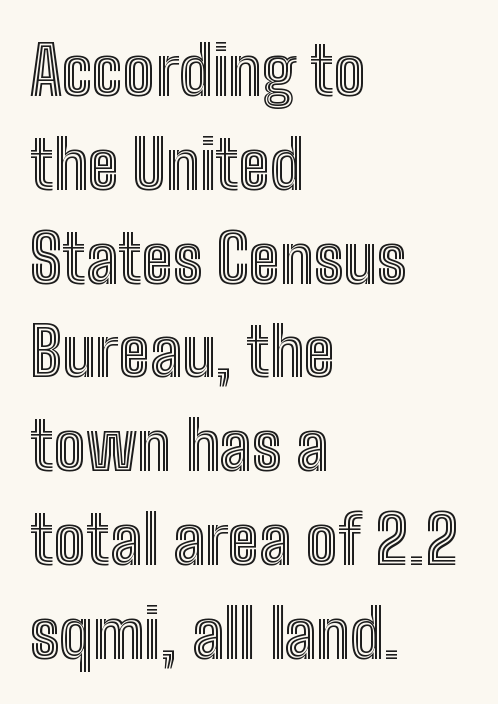
{"italic": "no", "width": "condensed", "x_height": "medium", "monospaced": "no", "underline": "no", "align": "left", "line_spacing": "normal", "line_spacing_ratio": 1.4, "letter_spacing": "normal", "letter_spacing_em": 0.0, "glyph_px": 67}
